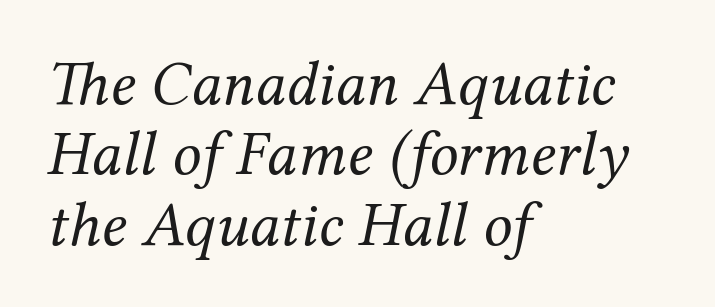
{"serif": "yes", "italic": "yes", "lean": "right", "slant_degrees": 12, "bold": "no", "weight": "regular", "width": "normal", "stroke_contrast": "medium", "x_height": "medium", "monospaced": "no", "underline": "no", "align": "left", "line_spacing": "tight", "line_spacing_ratio": 1.1, "letter_spacing": "normal", "letter_spacing_em": 0.0, "glyph_px": 64}
